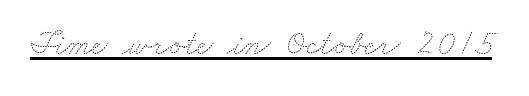
Q: Is the text bold? A: No.
Q: Is the text underlined? A: Yes.
Q: Is the spacing between letters normal or unusually wide? A: Normal.
Q: Width (condensed, normal, or wide)? A: Wide.
Q: Stroke contrast? A: Medium.
Q: x-height? A: Small.
Q: Monospaced? A: No.
